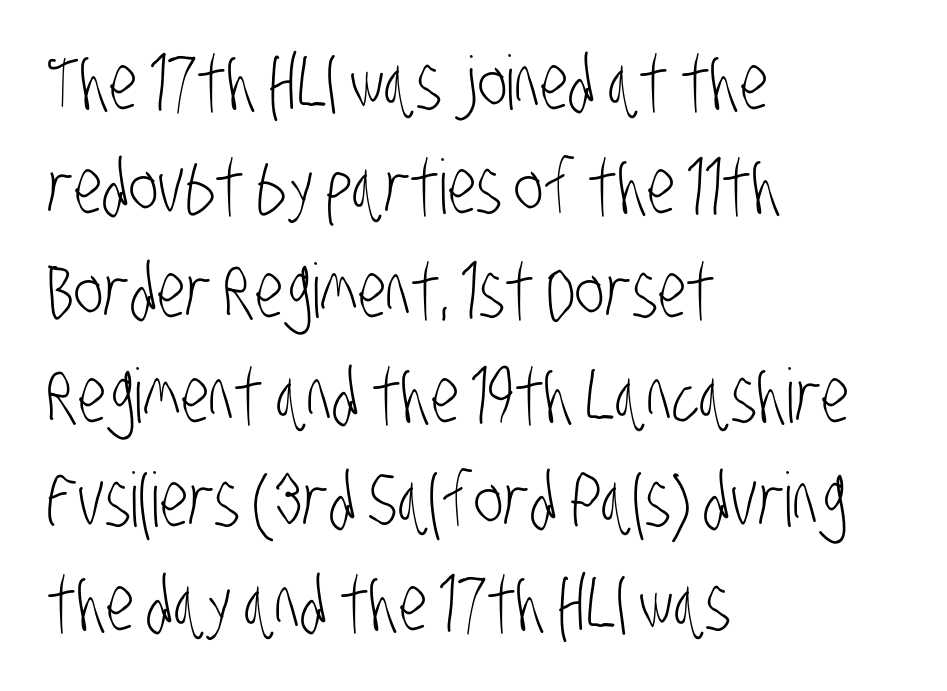
Q: Is the text bold? A: No.
Q: Is the typeface a serif or a sans-serif typeface? A: Sans-serif.
Q: Is the text underlined? A: No.
Q: How is the paragraph aligned? A: Left-aligned.
Q: Is the spacing between letters normal or unusually wide? A: Normal.
Q: Is the spacing between lines tight, normal or loose? A: Normal.
Q: Width (condensed, normal, or wide)? A: Condensed.
Q: Stroke contrast? A: Low.
Q: x-height? A: Large.
Q: Monospaced? A: No.
